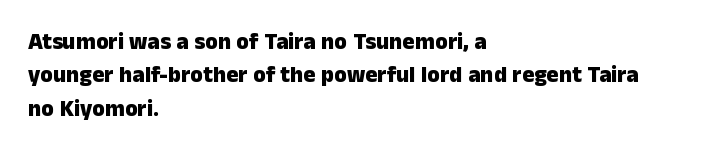
Q: Is the text bold? A: Yes.
Q: Is the text italic (slanted)? A: No, it is upright.
Q: Is the text underlined? A: No.
Q: How is the paragraph aligned? A: Left-aligned.
Q: Is the spacing between letters normal or unusually wide? A: Normal.
Q: Is the spacing between lines tight, normal or loose? A: Normal.
